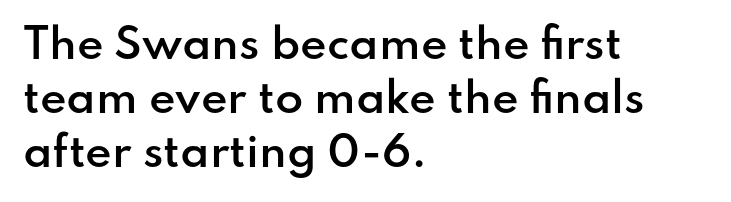
Vertically, the passage feels balanced, rows spaced as you'd expect. The glyphs in this specimen are sans serif. The rendering uses natural spacing where letterforms have individual widths. Glyph-to-glyph distance matches everyday printed text. Underlining? Definitely not there. Upright lettering throughout.
